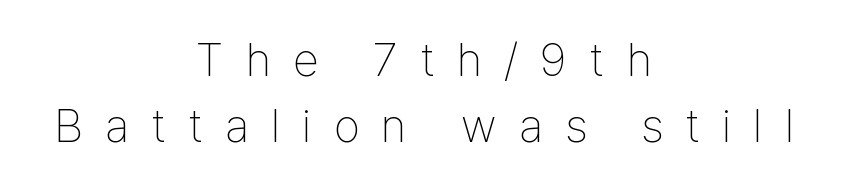
{"serif": "no", "italic": "no", "bold": "no", "weight": "thin", "width": "condensed", "stroke_contrast": "low", "x_height": "medium", "monospaced": "no", "underline": "no", "align": "center", "line_spacing": "normal", "line_spacing_ratio": 1.41, "letter_spacing": "wide", "letter_spacing_em": 0.47, "glyph_px": 47}
